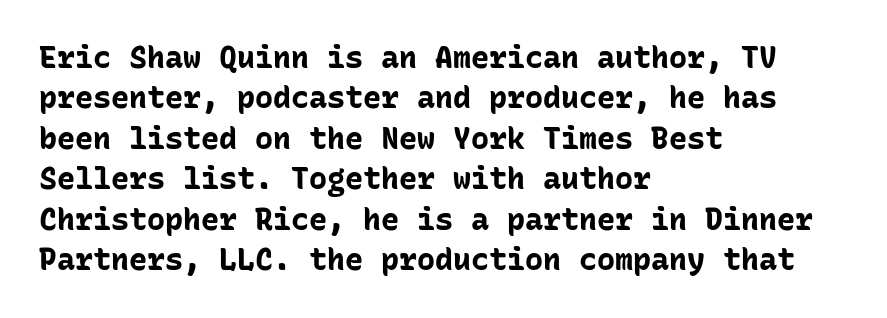
Q: Is the text bold? A: Yes.
Q: Is the text italic (slanted)? A: No, it is upright.
Q: Is the typeface a serif or a sans-serif typeface? A: Sans-serif.
Q: Is the text underlined? A: No.
Q: How is the paragraph aligned? A: Left-aligned.
Q: Is the spacing between letters normal or unusually wide? A: Normal.
Q: Is the spacing between lines tight, normal or loose? A: Normal.
Q: Width (condensed, normal, or wide)? A: Normal.
Q: Stroke contrast? A: Low.
Q: x-height? A: Medium.
Q: Monospaced? A: Yes.
